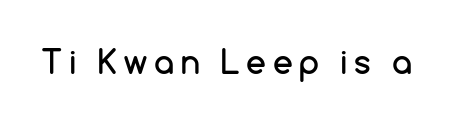
Characters remain perfectly vertical along every line. Varying glyph widths throughout — classic text-font behaviour. Caption: expanded tracking, letters set apart. This is sans-serif lettering, the kind often seen on screens and signage. Glance below the letters and you will spot only blank space.
